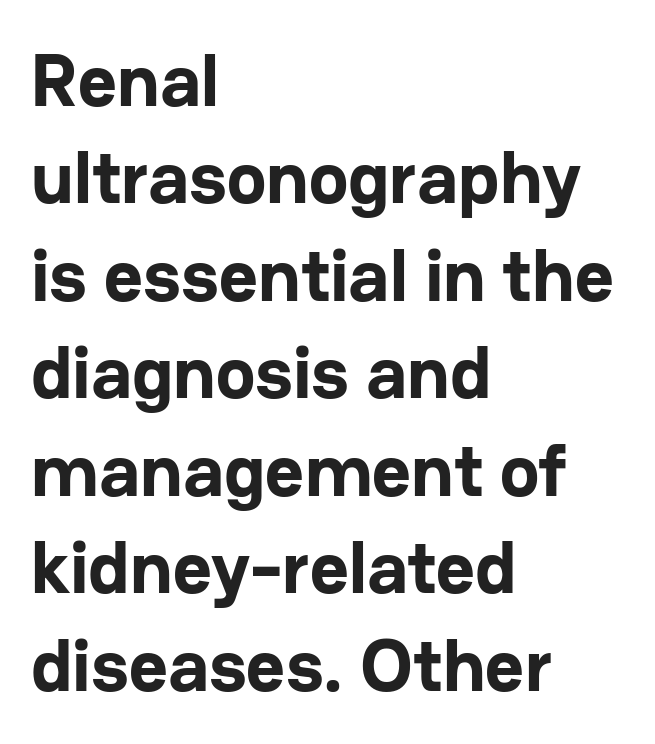
Strokes here are thick enough to call this a true bold. A typesetter would call this zero additional tracking. The passage shown stacks its lines at a standard gap. A typesetter would mark this as roman, not italic. A classic flush-left, rag-right setting is used for this passage.
